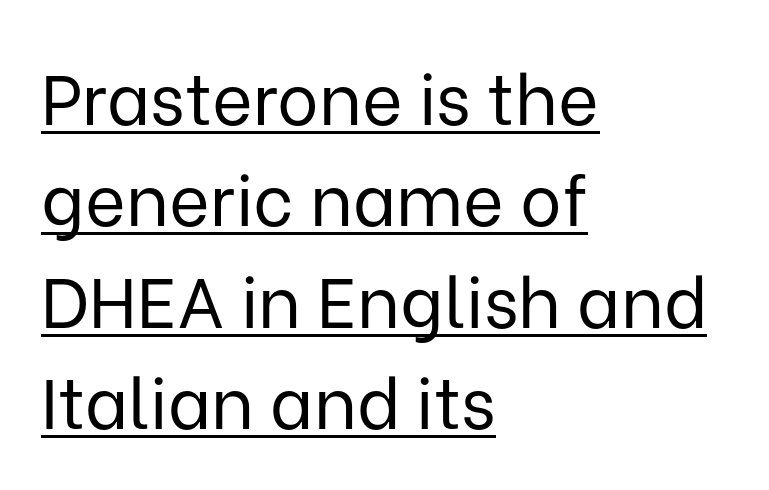
The image shows 70 px regular-weight sans-serif type, upright; set left-aligned, normal line spacing (1.45x), normal letter spacing, underlined; low stroke contrast and a medium x-height.
